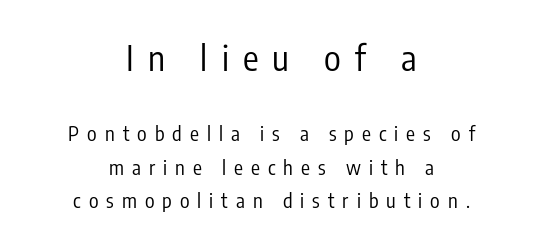
Q: Is the text bold? A: No.
Q: Is the text italic (slanted)? A: No, it is upright.
Q: Is the typeface a serif or a sans-serif typeface? A: Sans-serif.
Q: Is the text underlined? A: No.
Q: How is the paragraph aligned? A: Centered.
Q: Is the spacing between letters normal or unusually wide? A: Unusually wide.
Q: Is the spacing between lines tight, normal or loose? A: Normal.
Q: Which block of text is set in a larger size, the first (top) or the second (bottom)? A: The first (top) one.
Q: Width (condensed, normal, or wide)? A: Condensed.
Q: Stroke contrast? A: Low.
Q: x-height? A: Medium.
Q: Monospaced? A: No.
